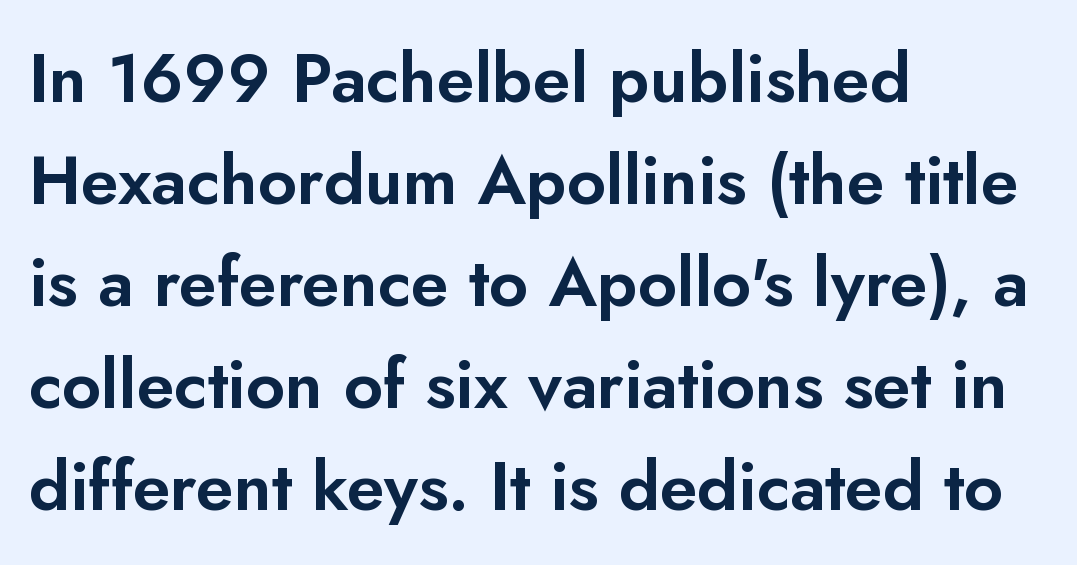
{"serif": "no", "italic": "no", "width": "normal", "stroke_contrast": "low", "x_height": "small", "monospaced": "no", "underline": "no", "align": "left", "line_spacing": "normal", "line_spacing_ratio": 1.5, "letter_spacing": "normal", "letter_spacing_em": 0.0, "glyph_px": 68}
